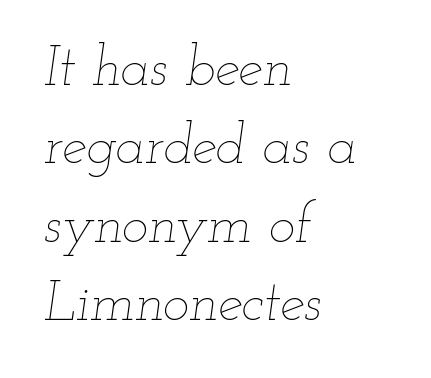
{"italic": "yes", "lean": "right", "slant_degrees": 12, "bold": "no", "weight": "thin", "width": "wide", "stroke_contrast": "low", "x_height": "small", "monospaced": "no", "underline": "no", "align": "left", "line_spacing": "normal", "line_spacing_ratio": 1.4, "letter_spacing": "normal", "letter_spacing_em": 0.0, "glyph_px": 56}
